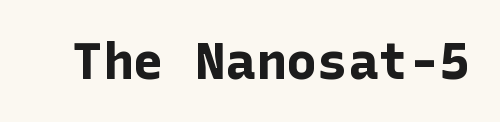
{"serif": "no", "italic": "no", "bold": "yes", "weight": "bold", "width": "normal", "stroke_contrast": "low", "x_height": "medium", "underline": "no", "letter_spacing": "normal", "letter_spacing_em": 0.0, "glyph_px": 51}
